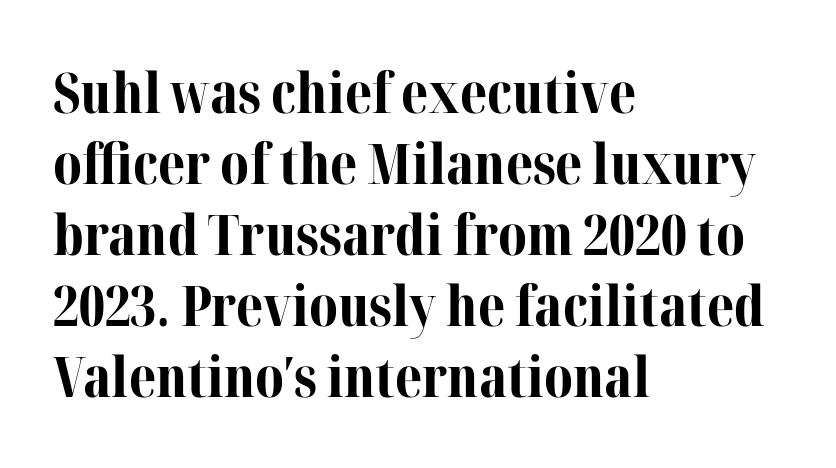
Q: Is the text bold? A: Yes.
Q: Is the text italic (slanted)? A: No, it is upright.
Q: Is the typeface a serif or a sans-serif typeface? A: Serif.
Q: Is the text underlined? A: No.
Q: How is the paragraph aligned? A: Left-aligned.
Q: Is the spacing between letters normal or unusually wide? A: Normal.
Q: Is the spacing between lines tight, normal or loose? A: Normal.
Q: Width (condensed, normal, or wide)? A: Normal.
Q: Stroke contrast? A: Medium.
Q: x-height? A: Medium.
Q: Monospaced? A: No.
